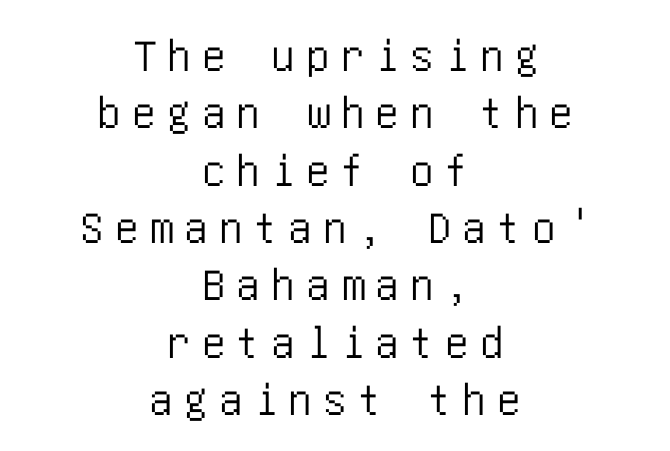
Line starts and ends both wander, symmetrically. The passage shown is typeset with a sans-serif family. Lines of text with bare space underneath. The specimen reads as upright at a glance.
